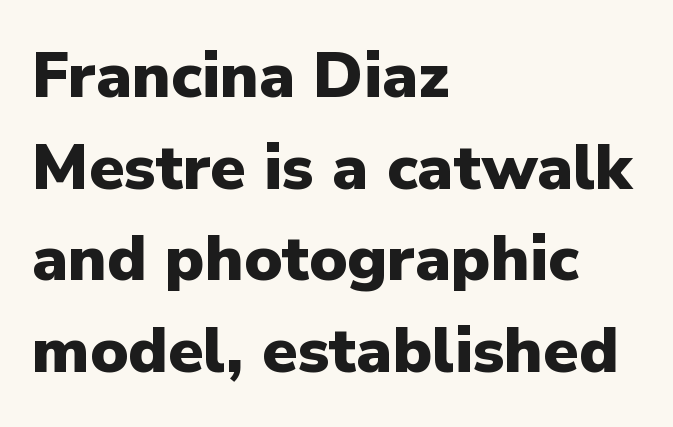
{"serif": "no", "italic": "no", "bold": "yes", "weight": "heavy", "width": "normal", "stroke_contrast": "low", "x_height": "medium", "monospaced": "no", "underline": "no", "align": "left", "line_spacing": "normal", "line_spacing_ratio": 1.43, "letter_spacing": "normal", "letter_spacing_em": 0.0, "glyph_px": 64}
